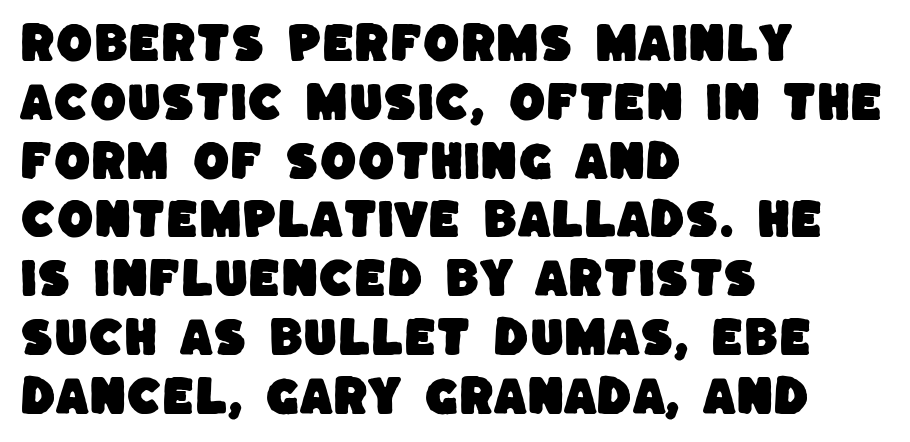
Horizontally, the lines are justified to the leading edge only. The letters carry no serifs — their stems end cleanly without finishing strokes. Words appear dense and cohesive because spacing is normal. The rendering uses natural spacing where letterforms have individual widths. Rule under the text: the space is simply empty. Summary of vertical rhythm: regular, with standard interline spacing.
